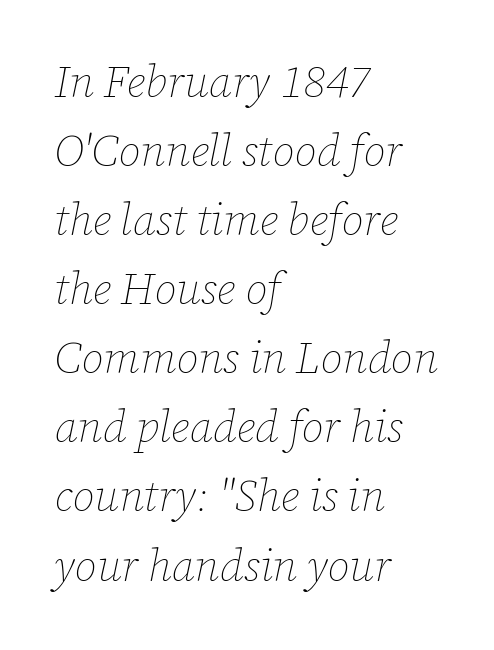
Q: Is the text bold? A: No.
Q: Is the text italic (slanted)? A: Yes, it leans right by about 12 degrees.
Q: Is the text underlined? A: No.
Q: How is the paragraph aligned? A: Left-aligned.
Q: Is the spacing between letters normal or unusually wide? A: Normal.
Q: Is the spacing between lines tight, normal or loose? A: Normal.
Q: Width (condensed, normal, or wide)? A: Normal.
Q: Stroke contrast? A: Low.
Q: x-height? A: Medium.
Q: Monospaced? A: No.
